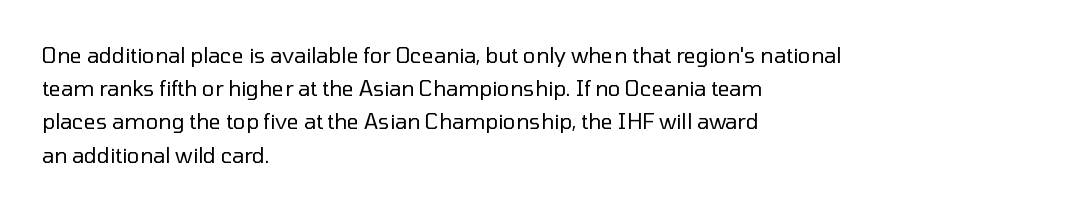
Q: Is the text bold? A: No.
Q: Is the text italic (slanted)? A: No, it is upright.
Q: Is the text underlined? A: No.
Q: How is the paragraph aligned? A: Left-aligned.
Q: Is the spacing between letters normal or unusually wide? A: Normal.
Q: Is the spacing between lines tight, normal or loose? A: Normal.
